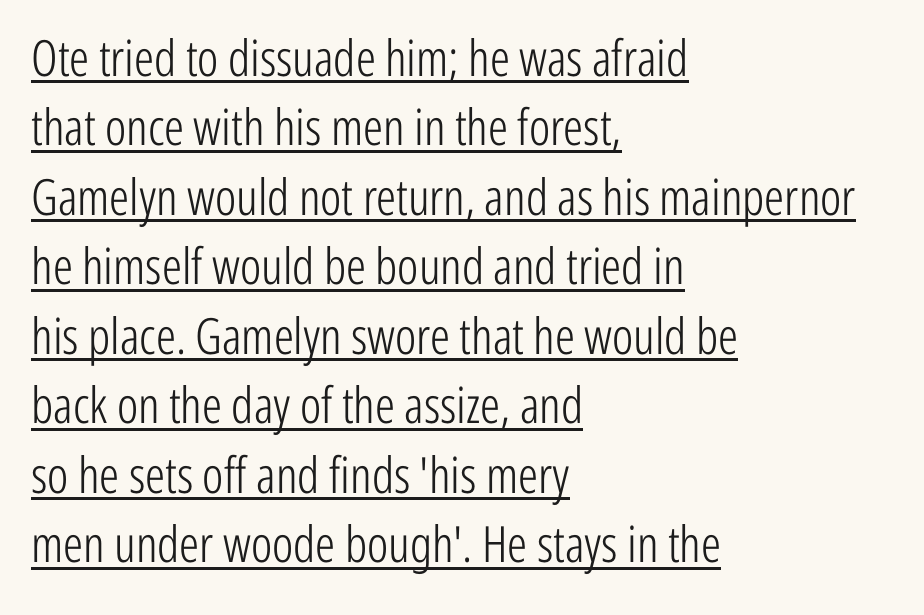
Posture: upright roman. Summary of vertical rhythm: regular, with standard interline spacing. A sans-serif font was chosen for this passage. The passage shown is typed in a proportional face where columns would drift.
